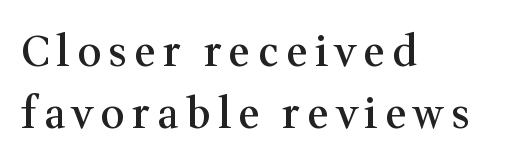
The image shows 42 px semibold serif type, upright; set left-aligned, normal line spacing (1.47x), not underlined; medium stroke contrast and a medium x-height.
